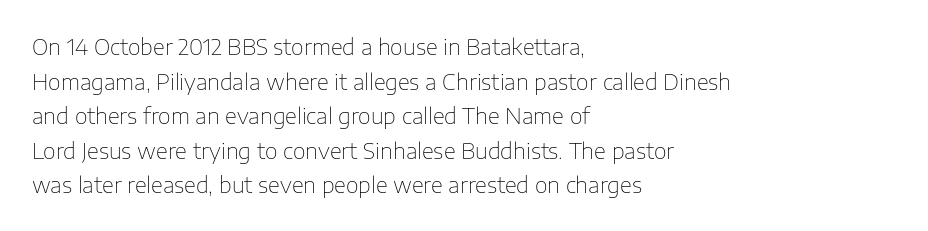
{"italic": "no", "bold": "no", "underline": "no", "align": "left", "line_spacing": "normal", "line_spacing_ratio": 1.57, "letter_spacing": "normal", "letter_spacing_em": 0.0, "glyph_px": 22}
